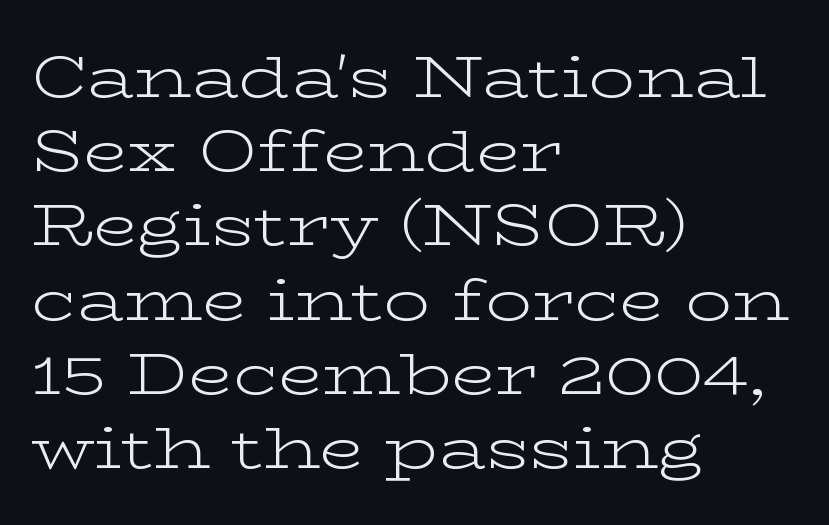
Q: Is the text bold? A: No.
Q: Is the text italic (slanted)? A: No, it is upright.
Q: Is the typeface a serif or a sans-serif typeface? A: Serif.
Q: Is the text underlined? A: No.
Q: How is the paragraph aligned? A: Left-aligned.
Q: Is the spacing between letters normal or unusually wide? A: Normal.
Q: Is the spacing between lines tight, normal or loose? A: Normal.
Q: Width (condensed, normal, or wide)? A: Wide.
Q: Stroke contrast? A: Low.
Q: x-height? A: Medium.
Q: Monospaced? A: No.
